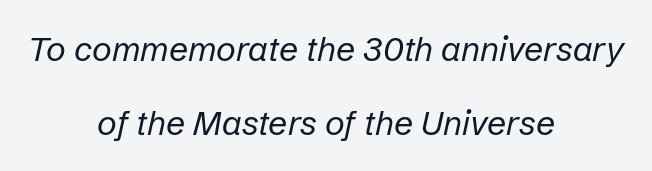
{"italic": "yes", "lean": "right", "slant_degrees": 12, "bold": "no", "weight": "regular", "width": "normal", "stroke_contrast": "low", "x_height": "medium", "monospaced": "no", "underline": "no", "align": "center", "line_spacing": "loose", "line_spacing_ratio": 2.17, "letter_spacing": "normal", "letter_spacing_em": 0.0, "glyph_px": 34}
